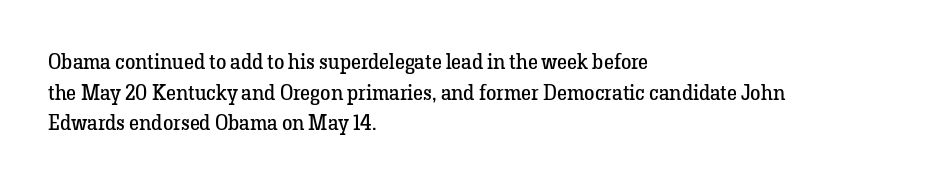
Q: Is the text bold? A: No.
Q: Is the text italic (slanted)? A: No, it is upright.
Q: Is the text underlined? A: No.
Q: How is the paragraph aligned? A: Left-aligned.
Q: Is the spacing between letters normal or unusually wide? A: Normal.
Q: Is the spacing between lines tight, normal or loose? A: Normal.
